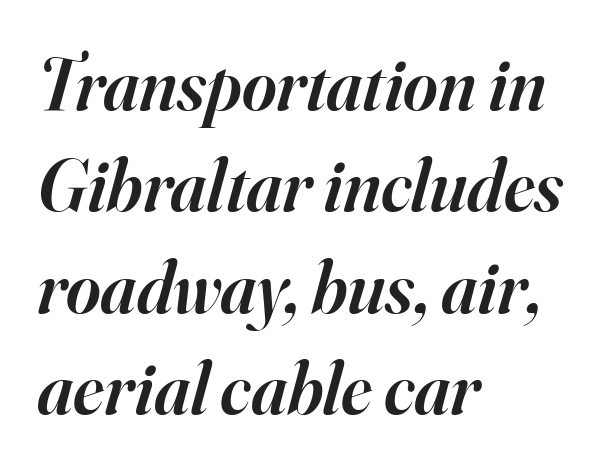
{"serif": "yes", "italic": "yes", "lean": "right", "slant_degrees": 16, "bold": "semi", "weight": "semibold", "width": "normal", "stroke_contrast": "high", "x_height": "small", "monospaced": "no", "underline": "no", "align": "left", "line_spacing": "normal", "line_spacing_ratio": 1.37, "letter_spacing": "normal", "letter_spacing_em": 0.0, "glyph_px": 74}
